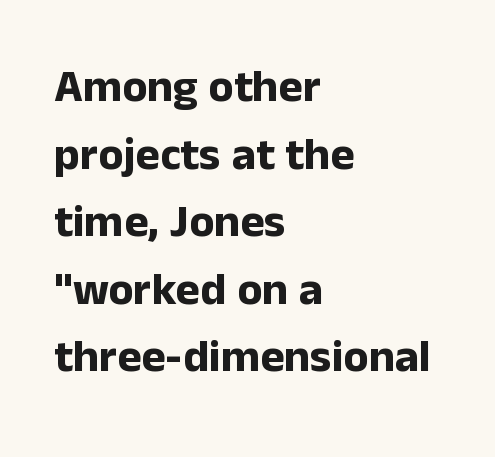
The image shows 46 px bold sans-serif type, upright; set left-aligned, normal line spacing (1.47x), normal letter spacing, not underlined; low stroke contrast and a medium x-height.
